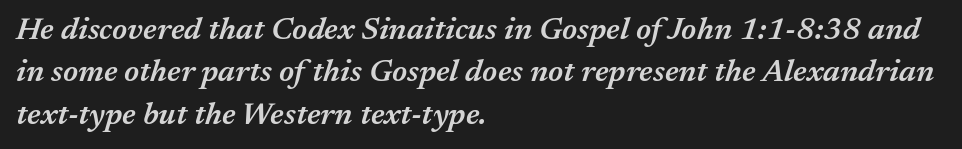
The image shows 31 px semibold type, italic (leaning right); set left-aligned, normal line spacing (1.37x), normal letter spacing, not underlined; medium stroke contrast and a medium x-height.
